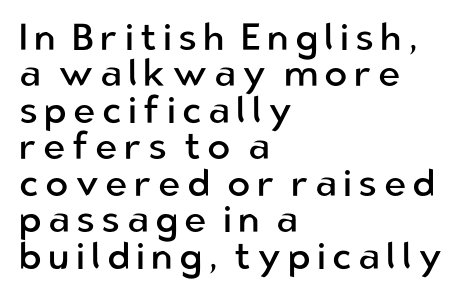
In terms of posture, this sample is upright. The vertical gap from one line to the next is small. Serifs: no, the terminals of the letterforms are clean. No heavy texture on the line: the type isn't bold. The gap between lines stays unmarked.
